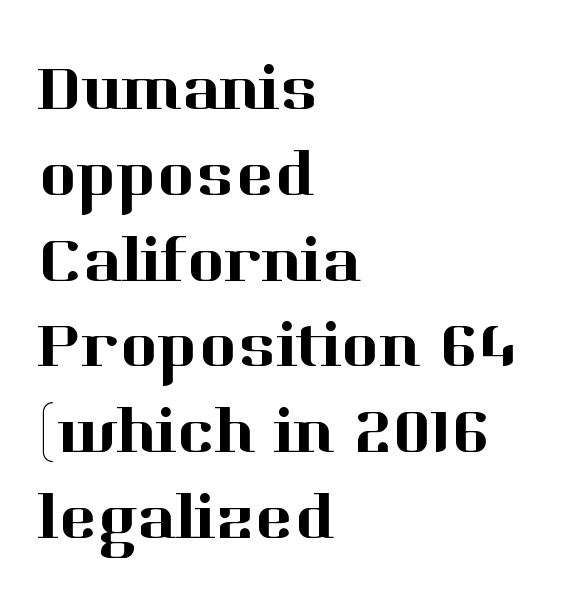
The image shows 64 px serif type, upright; set left-aligned, normal line spacing (1.34x), normal letter spacing, not underlined; high stroke contrast and a medium x-height.
